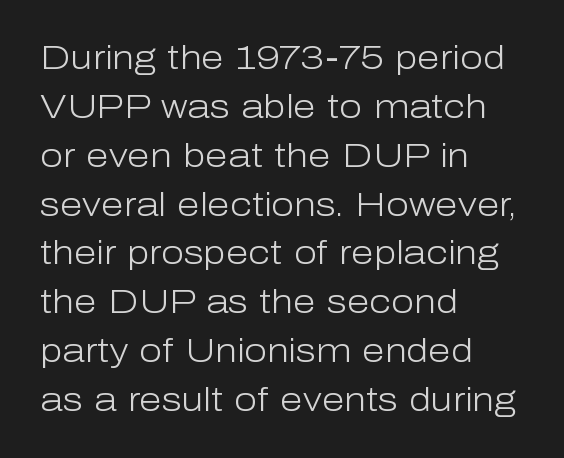
{"serif": "no", "italic": "no", "bold": "no", "weight": "light", "width": "normal", "stroke_contrast": "low", "x_height": "medium", "monospaced": "no", "underline": "no", "align": "left", "line_spacing": "normal", "line_spacing_ratio": 1.48, "letter_spacing": "normal", "letter_spacing_em": 0.0, "glyph_px": 33}
